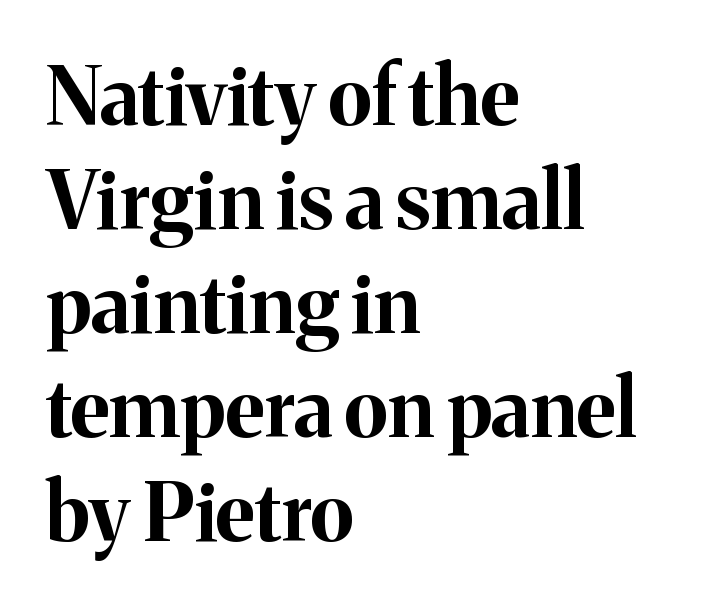
The image shows 80 px bold serif type, upright; set left-aligned, normal line spacing (1.3x), normal letter spacing, not underlined; medium stroke contrast and a medium x-height.
